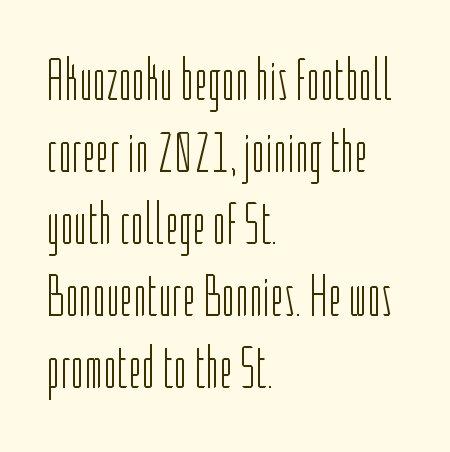
The image shows 59 px light, condensed sans-serif type, upright; set left-aligned, line spacing 1.22x, normal letter spacing, not underlined; low stroke contrast and a medium x-height.
